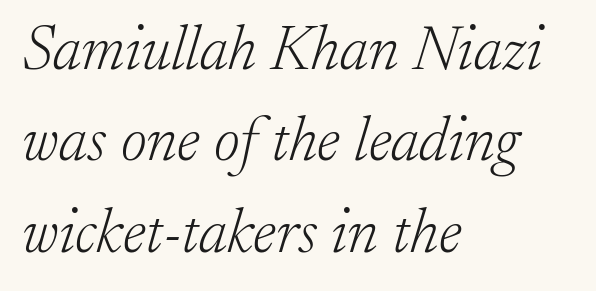
Q: Is the text bold? A: No.
Q: Is the text italic (slanted)? A: Yes, it leans right by about 17 degrees.
Q: Is the typeface a serif or a sans-serif typeface? A: Serif.
Q: Is the text underlined? A: No.
Q: How is the paragraph aligned? A: Left-aligned.
Q: Is the spacing between letters normal or unusually wide? A: Normal.
Q: Is the spacing between lines tight, normal or loose? A: Normal.
Q: Width (condensed, normal, or wide)? A: Normal.
Q: Stroke contrast? A: Low.
Q: x-height? A: Small.
Q: Monospaced? A: No.
